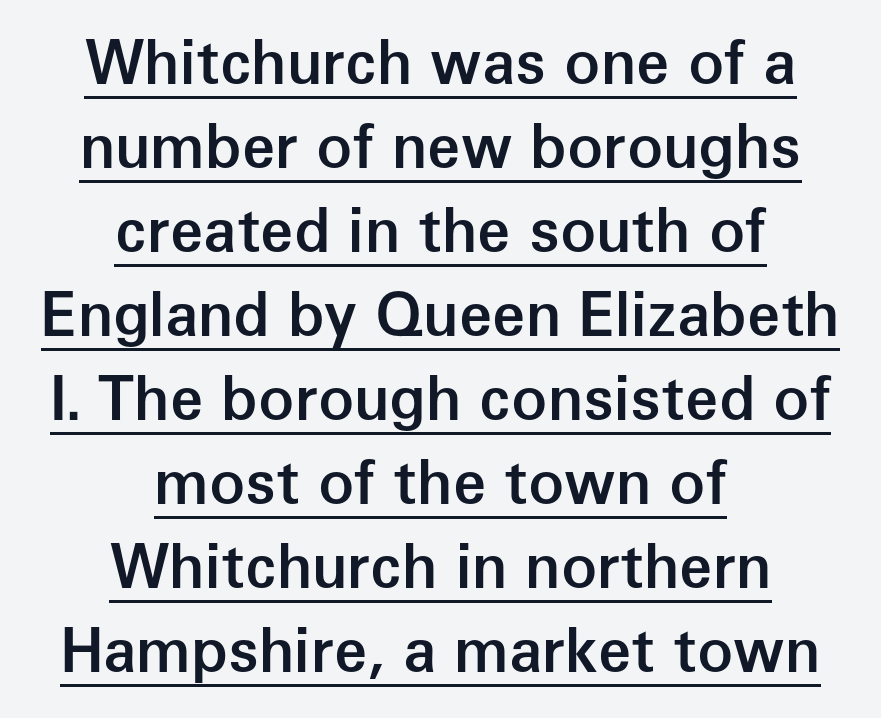
Caption: semibold face, moderately heavy strokes. The letters stand straight up with perfectly vertical stems. A sans-serif font was chosen for this passage. Where is the straight margin? There isn't one; the lines are centered. Each line of the rendering has a horizontal stroke beneath the glyphs.
